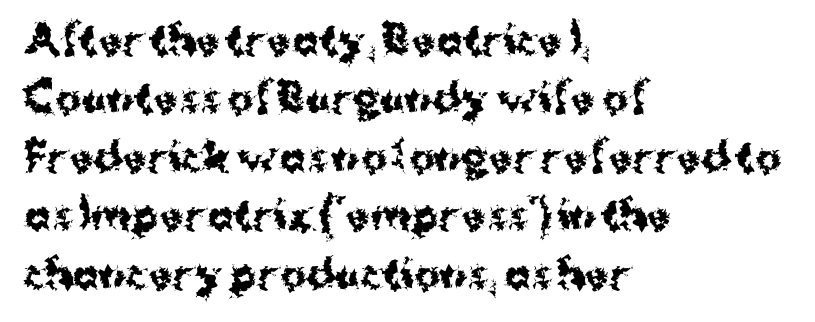
The image shows 39 px bold sans-serif type, upright; set left-aligned, normal line spacing (1.5x), normal letter spacing, not underlined; medium stroke contrast and a medium x-height.
